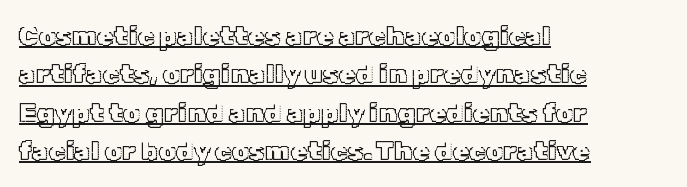
Does the copy run flush right? No — it runs flush left. The type sits square on the baseline with zero lean. These lines sit exactly where default settings would place them. Between one letter and the next there's only the usual sliver of space. The typesetter has applied underlining to the passage shown.
